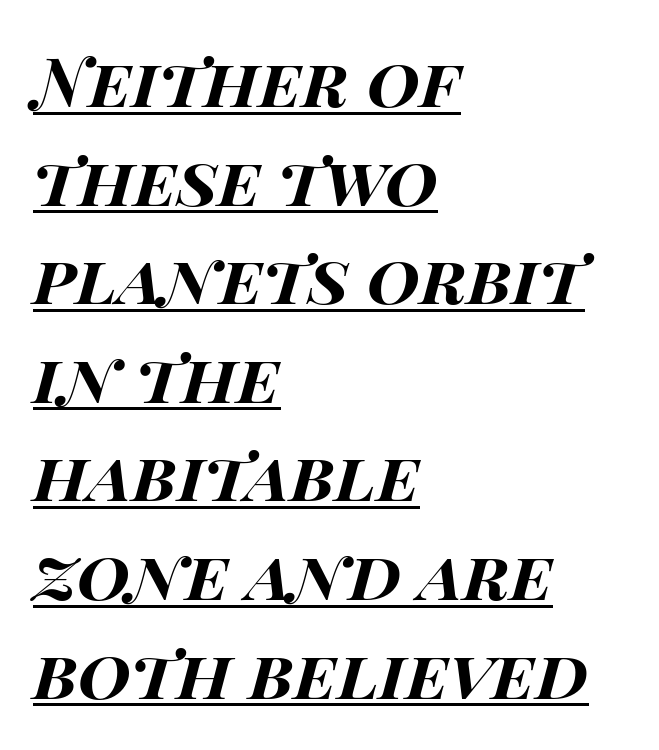
{"italic": "yes", "lean": "right", "slant_degrees": 14, "bold": "yes", "weight": "bold", "width": "wide", "stroke_contrast": "high", "x_height": "large", "monospaced": "no", "underline": "yes", "align": "left", "line_spacing": "normal", "line_spacing_ratio": 1.45, "letter_spacing": "normal", "letter_spacing_em": 0.0, "glyph_px": 68}
